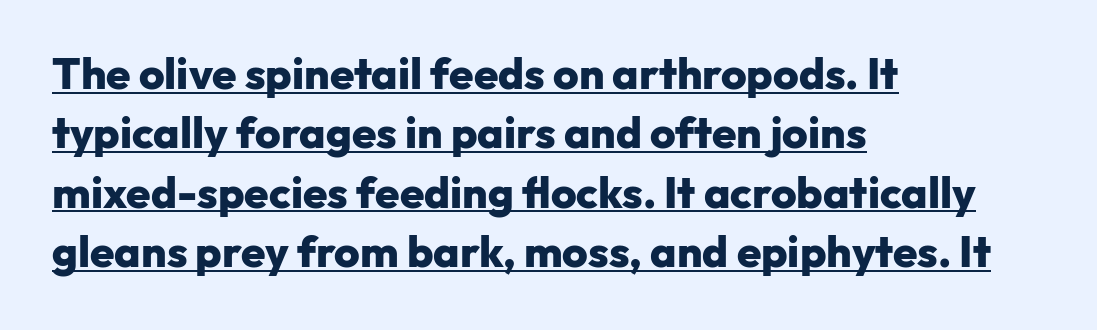
{"serif": "no", "italic": "no", "bold": "yes", "weight": "heavy", "width": "normal", "stroke_contrast": "low", "x_height": "medium", "monospaced": "no", "underline": "yes", "align": "left", "line_spacing": "normal", "line_spacing_ratio": 1.35, "letter_spacing": "normal", "letter_spacing_em": 0.0, "glyph_px": 44}
